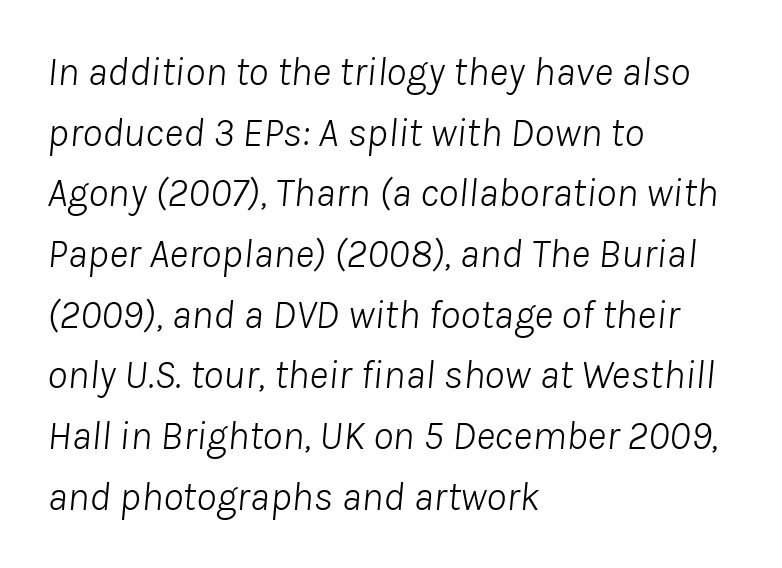
The image shows 41 px light type, italic (leaning right); set left-aligned, normal line spacing (1.48x), normal letter spacing, not underlined; low stroke contrast and a medium x-height.
